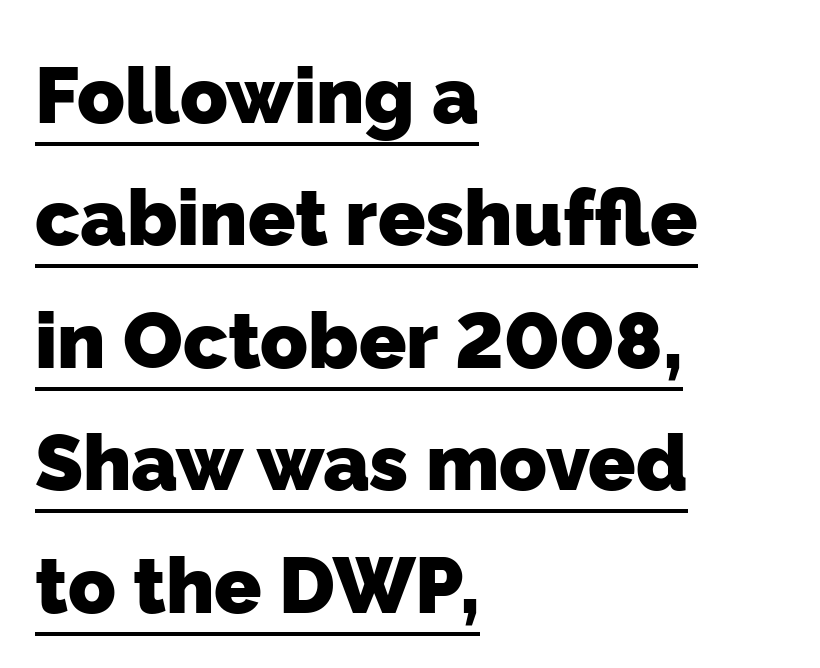
You can tell from the bare stems that sans-serif type was used. Chunky letters — that's bold for sure. This sample carries an underscore along the baseline area. Does the leading feel generous? No, just average. How are the letters spaced? Ordinarily, with no added tracking.
